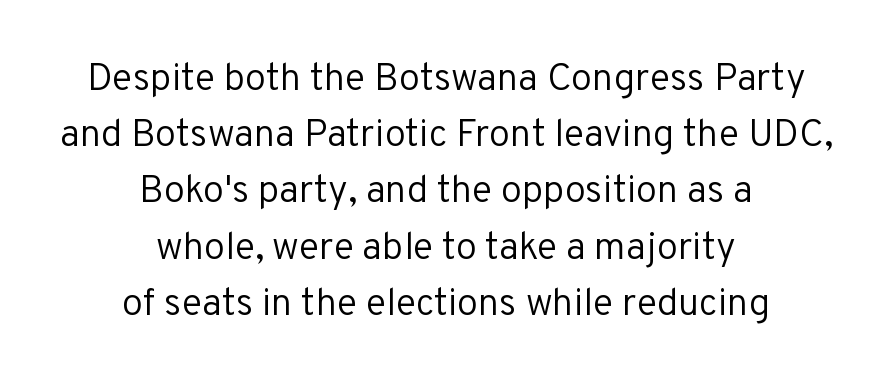
Q: Is the text bold? A: No.
Q: Is the text italic (slanted)? A: No, it is upright.
Q: Is the typeface a serif or a sans-serif typeface? A: Sans-serif.
Q: Is the text underlined? A: No.
Q: How is the paragraph aligned? A: Centered.
Q: Is the spacing between letters normal or unusually wide? A: Normal.
Q: Is the spacing between lines tight, normal or loose? A: Normal.
Q: Width (condensed, normal, or wide)? A: Normal.
Q: Stroke contrast? A: Low.
Q: x-height? A: Medium.
Q: Monospaced? A: No.
